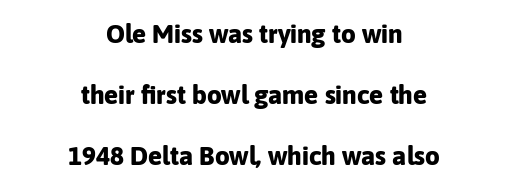
Check under the words: just untouched page. The whitespace from short lines is split evenly between both sides. Every stem runs plumb, perpendicular to the baseline. One glance says open: line gaps are wider than usual. Between one letter and the next there's only the usual sliver of space.
